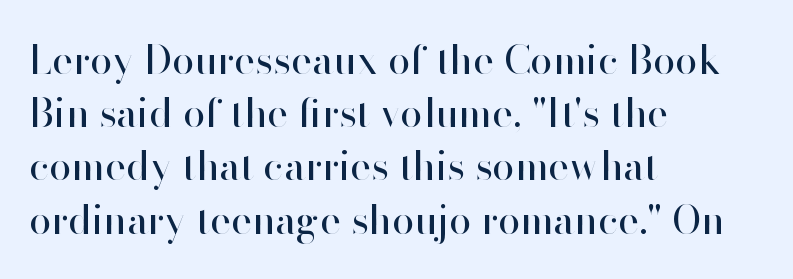
The image shows 40 px regular-weight sans-serif type, upright; set left-aligned, normal line spacing (1.33x), normal letter spacing, not underlined; high stroke contrast and a small x-height.
